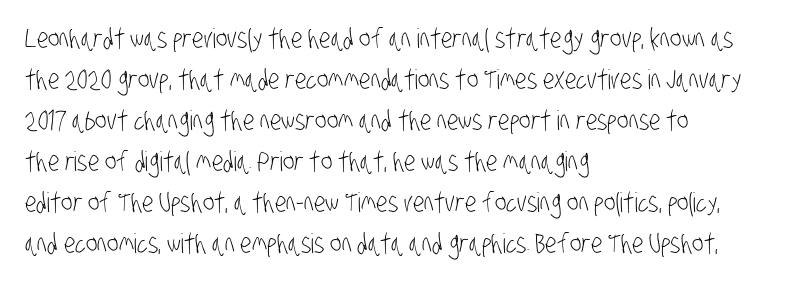
The image shows 27 px text type; set left-aligned, normal line spacing (1.52x), normal letter spacing, not underlined.
